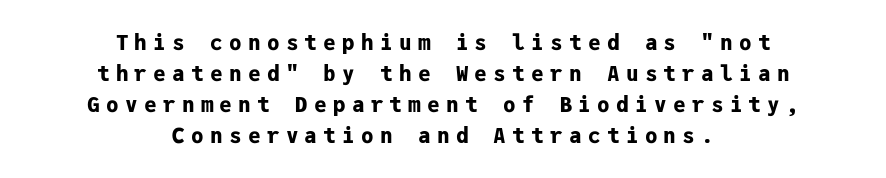
The image shows 21 px bold type, upright; set centered, normal line spacing (1.47x), unusually wide letter spacing (+0.3 em), not underlined.
